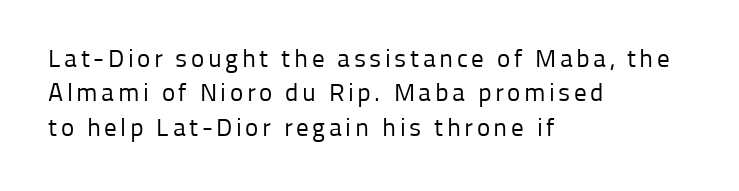
Q: Is the text bold? A: No.
Q: Is the text italic (slanted)? A: No, it is upright.
Q: Is the text underlined? A: No.
Q: How is the paragraph aligned? A: Left-aligned.
Q: Is the spacing between lines tight, normal or loose? A: Normal.
